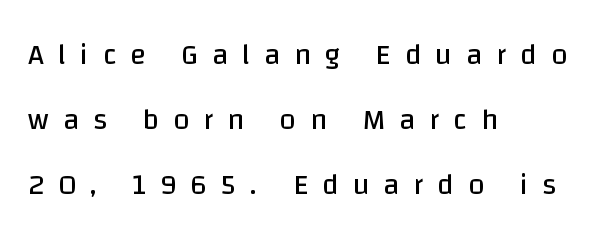
{"serif": "no", "italic": "no", "bold": "no", "weight": "regular", "width": "normal", "stroke_contrast": "low", "x_height": "large", "monospaced": "no", "underline": "no", "align": "left", "line_spacing": "loose", "line_spacing_ratio": 2.24, "letter_spacing": "wide", "letter_spacing_em": 0.49, "glyph_px": 29}
